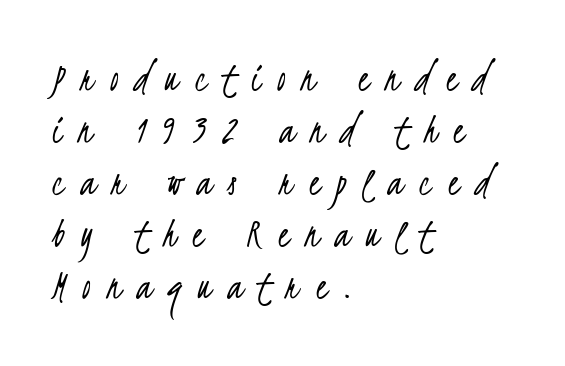
Q: Is the text bold? A: No.
Q: Is the typeface a serif or a sans-serif typeface? A: Sans-serif.
Q: Is the text underlined? A: No.
Q: How is the paragraph aligned? A: Left-aligned.
Q: Is the spacing between letters normal or unusually wide? A: Unusually wide.
Q: Width (condensed, normal, or wide)? A: Condensed.
Q: Stroke contrast? A: Low.
Q: x-height? A: Small.
Q: Monospaced? A: No.
